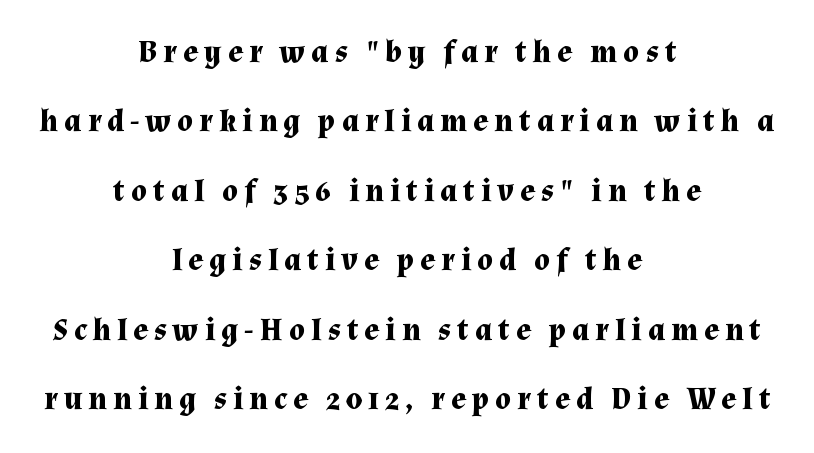
Q: Is the text bold? A: Yes.
Q: Is the text italic (slanted)? A: No, it is upright.
Q: Is the typeface a serif or a sans-serif typeface? A: Serif.
Q: Is the text underlined? A: No.
Q: How is the paragraph aligned? A: Centered.
Q: Is the spacing between letters normal or unusually wide? A: Unusually wide.
Q: Is the spacing between lines tight, normal or loose? A: Loose.
Q: Width (condensed, normal, or wide)? A: Normal.
Q: Stroke contrast? A: Medium.
Q: x-height? A: Medium.
Q: Monospaced? A: No.
